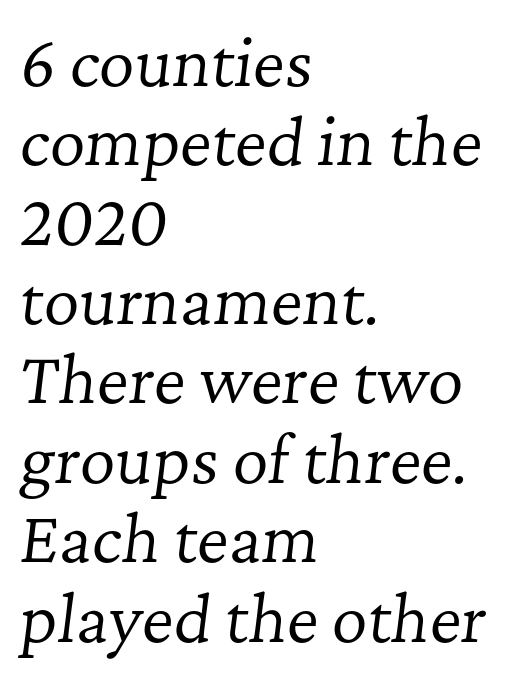
Unbolded letterforms with no extra heft. Words float on clear page, feet unadorned. The face used here is rendered with its standard letterfit. Posture: slanted. Is this a fixed-width face? No — the glyphs have proportional, varying widths. All the whitespace from short lines collects on the right.
